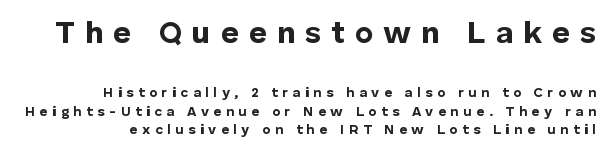
Q: Is the text bold? A: Yes.
Q: Is the text italic (slanted)? A: No, it is upright.
Q: Is the typeface a serif or a sans-serif typeface? A: Sans-serif.
Q: Is the text underlined? A: No.
Q: Is the spacing between letters normal or unusually wide? A: Unusually wide.
Q: Is the spacing between lines tight, normal or loose? A: Normal.
Q: Which block of text is set in a larger size, the first (top) or the second (bottom)? A: The first (top) one.
Q: Width (condensed, normal, or wide)? A: Normal.
Q: Stroke contrast? A: Low.
Q: x-height? A: Medium.
Q: Monospaced? A: No.
